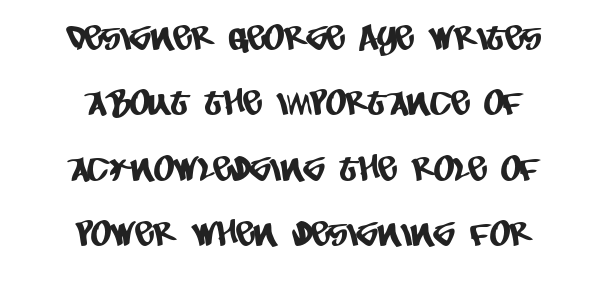
Q: Is the typeface a serif or a sans-serif typeface? A: Sans-serif.
Q: Is the text underlined? A: No.
Q: How is the paragraph aligned? A: Centered.
Q: Is the spacing between letters normal or unusually wide? A: Normal.
Q: Width (condensed, normal, or wide)? A: Condensed.
Q: Stroke contrast? A: Low.
Q: x-height? A: Large.
Q: Monospaced? A: No.
